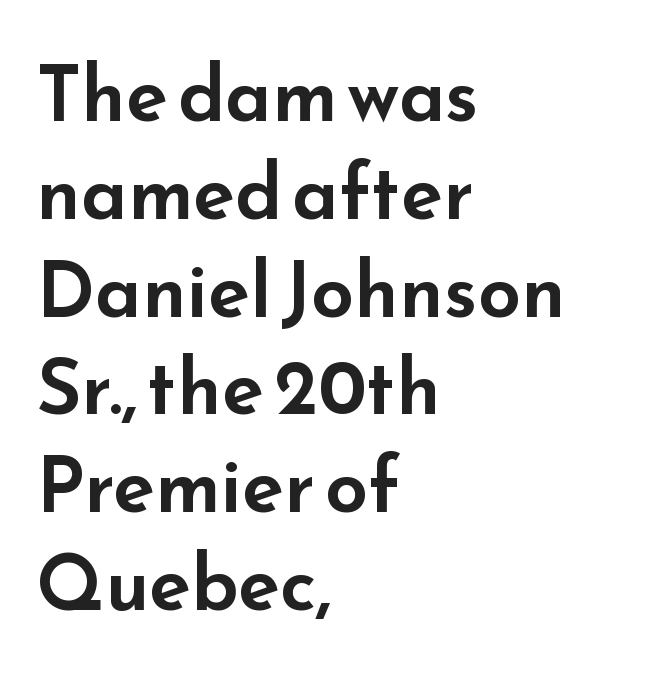
Between one letter and the next there's only the usual sliver of space. The lines in this sample share a left origin and differ only in where they stop. Quick note: underline off. No feet cap the strokes, marking this as sans-serif type.
